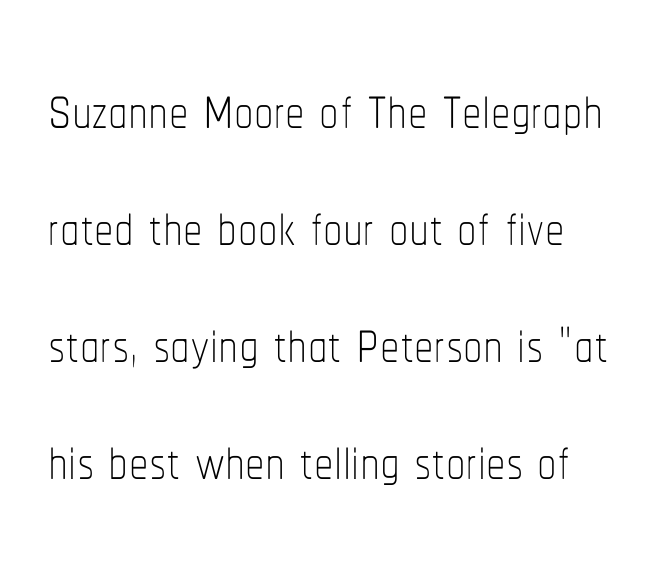
Q: Is the text bold? A: No.
Q: Is the text italic (slanted)? A: No, it is upright.
Q: Is the text underlined? A: No.
Q: Is the spacing between letters normal or unusually wide? A: Normal.
Q: Is the spacing between lines tight, normal or loose? A: Normal.
Q: Width (condensed, normal, or wide)? A: Condensed.
Q: Stroke contrast? A: Low.
Q: x-height? A: Medium.
Q: Monospaced? A: No.
